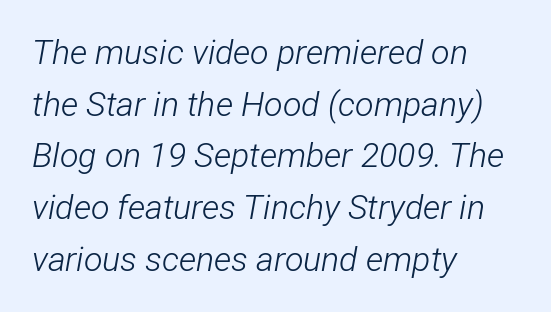
Q: Is the text bold? A: No.
Q: Is the text italic (slanted)? A: Yes, it leans right by about 12 degrees.
Q: Is the text underlined? A: No.
Q: How is the paragraph aligned? A: Left-aligned.
Q: Is the spacing between letters normal or unusually wide? A: Normal.
Q: Is the spacing between lines tight, normal or loose? A: Normal.
Q: Width (condensed, normal, or wide)? A: Condensed.
Q: Stroke contrast? A: Low.
Q: x-height? A: Medium.
Q: Monospaced? A: No.
